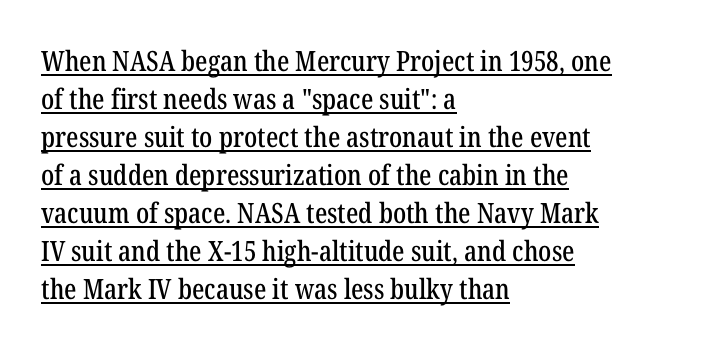
The image shows 28 px condensed serif type, upright; set left-aligned, normal line spacing (1.36x), normal letter spacing, underlined; low stroke contrast and a medium x-height.
